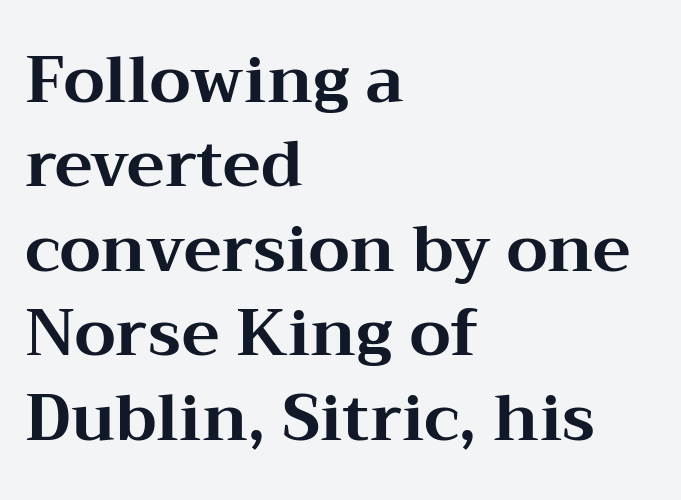
{"serif": "yes", "italic": "no", "bold": "yes", "weight": "bold", "width": "wide", "stroke_contrast": "medium", "x_height": "medium", "monospaced": "no", "underline": "no", "align": "left", "line_spacing": "normal", "line_spacing_ratio": 1.32, "letter_spacing": "normal", "letter_spacing_em": 0.0, "glyph_px": 64}
